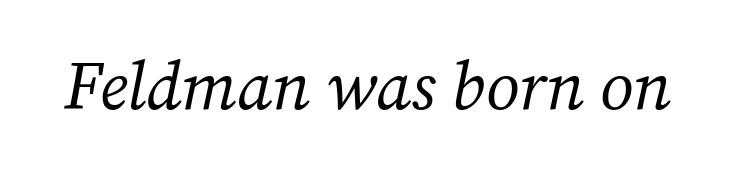
Is this a sans? No — the strokes have serifs. No letter is thick-stroked: the sample isn't bold. Is this a fixed-width face? No — the glyphs have proportional, varying widths. The horizontal fit of the characters is conventional and even. The axis of the letterforms is tilted away from vertical. Anything drawn beneath the words? Only blank space.
